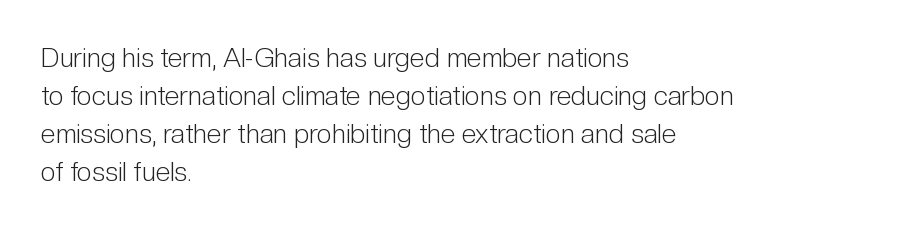
{"italic": "no", "bold": "no", "underline": "no", "align": "left", "line_spacing": "normal", "line_spacing_ratio": 1.41, "letter_spacing": "normal", "letter_spacing_em": 0.0, "glyph_px": 27}
